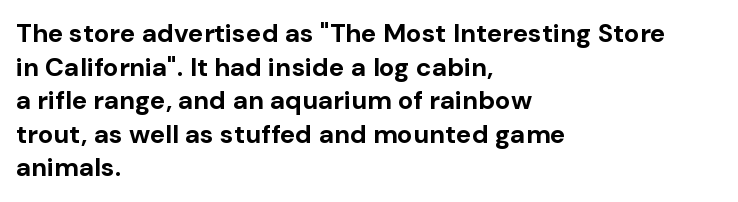
{"italic": "no", "bold": "yes", "underline": "no", "align": "left", "line_spacing": "normal", "line_spacing_ratio": 1.29, "letter_spacing": "normal", "letter_spacing_em": 0.0, "glyph_px": 26}
